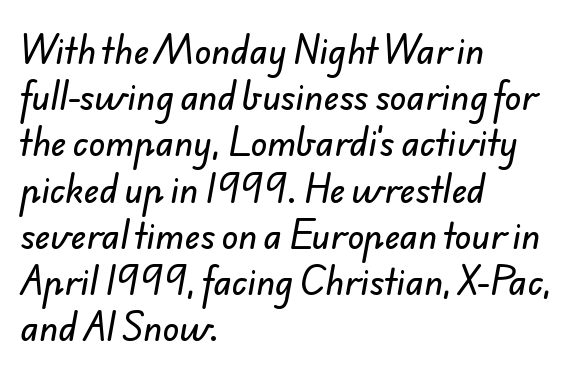
The image shows 34 px sans-serif type; set left-aligned, normal line spacing (1.36x), normal letter spacing, not underlined; low stroke contrast and a small x-height.
